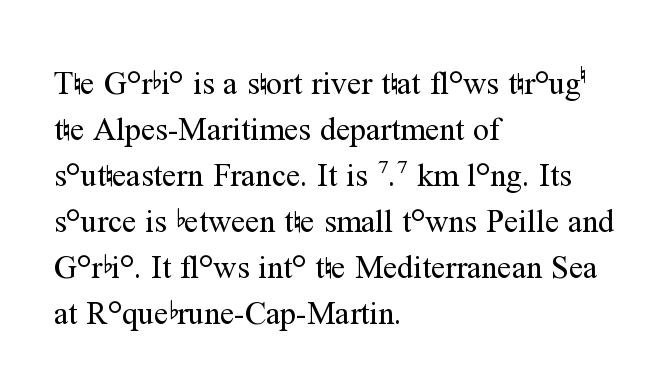
{"serif": "yes", "italic": "no", "bold": "no", "weight": "regular", "width": "normal", "stroke_contrast": "medium", "x_height": "medium", "monospaced": "no", "underline": "no", "align": "left", "line_spacing": "normal", "line_spacing_ratio": 1.44, "letter_spacing": "normal", "letter_spacing_em": 0.0, "glyph_px": 32}
